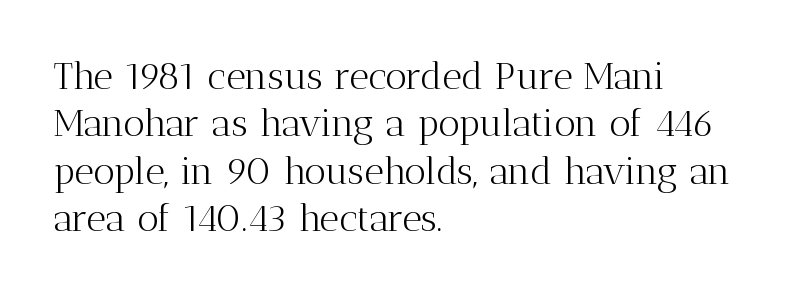
Q: Is the text bold? A: No.
Q: Is the text italic (slanted)? A: No, it is upright.
Q: Is the typeface a serif or a sans-serif typeface? A: Serif.
Q: Is the text underlined? A: No.
Q: How is the paragraph aligned? A: Left-aligned.
Q: Is the spacing between letters normal or unusually wide? A: Normal.
Q: Is the spacing between lines tight, normal or loose? A: Normal.
Q: Width (condensed, normal, or wide)? A: Normal.
Q: Stroke contrast? A: Medium.
Q: x-height? A: Medium.
Q: Monospaced? A: No.
